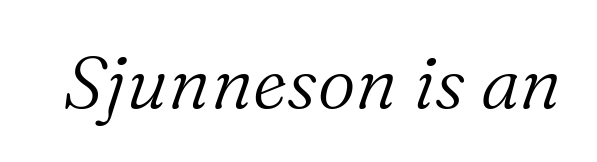
The image shows 74 px light serif type, italic (leaning right); set normal letter spacing, not underlined; medium stroke contrast and a medium x-height.
